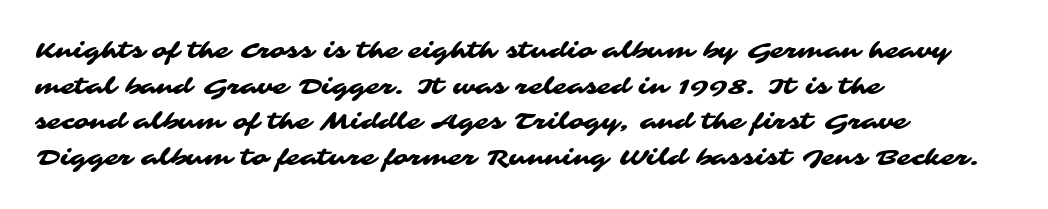
One-word summary of the alignment: left. The face used here is rendered with its standard letterfit. Does the leading feel generous? No, just average. Just letters on the line, the space beneath them empty.
